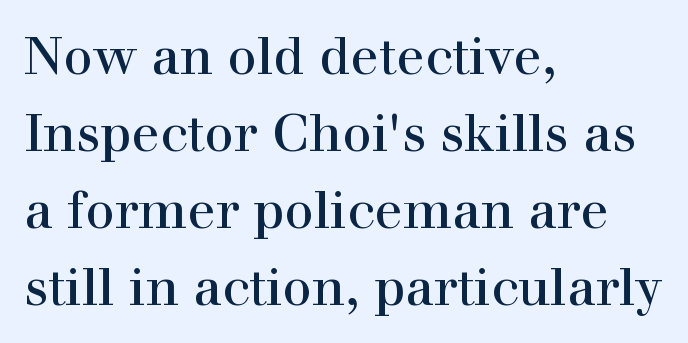
The image shows 52 px serif type, upright; set left-aligned, normal line spacing (1.48x), normal letter spacing, not underlined; a medium x-height.
